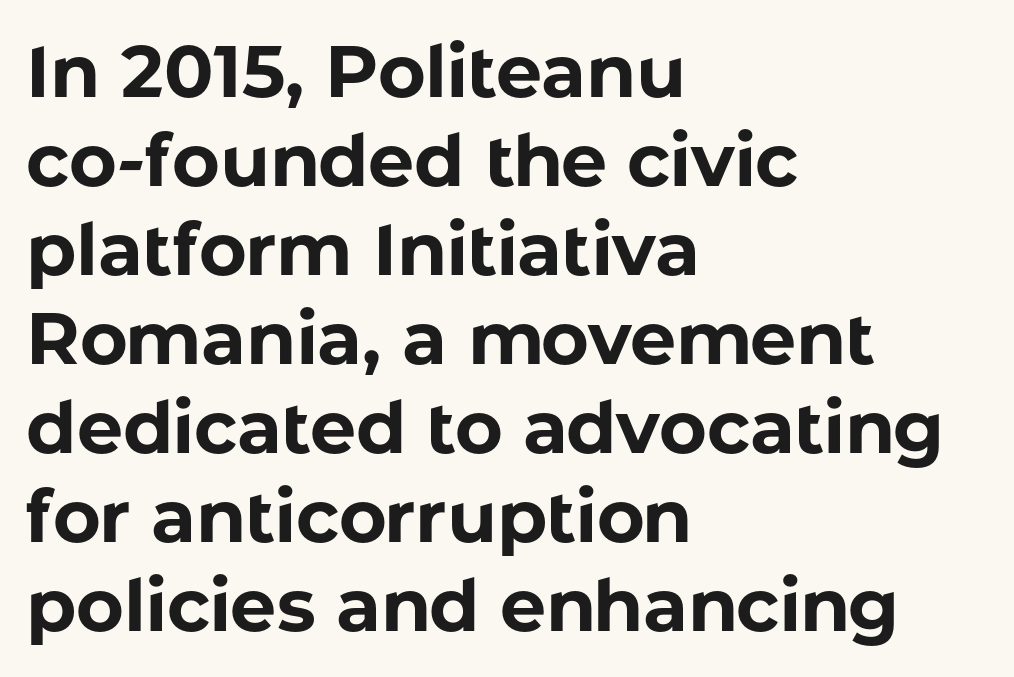
The image shows 73 px bold sans-serif type, upright; set left-aligned, line spacing 1.22x, normal letter spacing, not underlined; low stroke contrast and a medium x-height.
